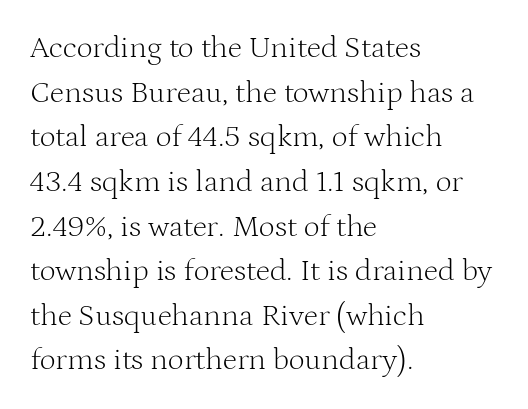
Baseline-to-baseline distance is the conventional proportion of letter height. The rag falls on the right side of this text block. The type family on display is of the serif kind. This sample has the flowing, uneven cadence of proportional lettering. Type without underlining. No italicization has been applied; the sample stays upright.
